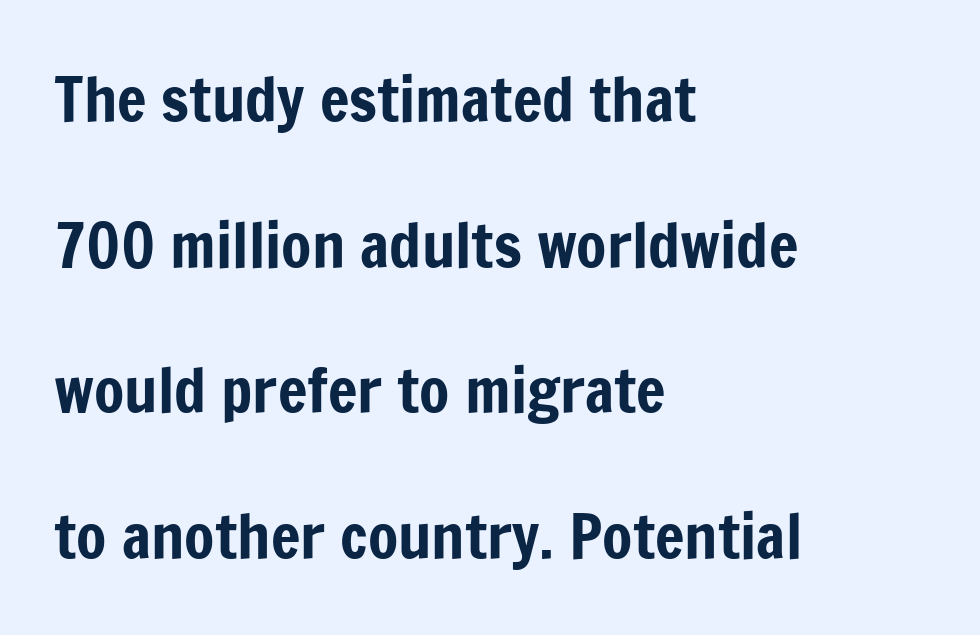
There is no visible air inserted between adjacent glyphs. You could not count columns in this text — the font is proportionally spaced. Each letter's strokes conclude bluntly, with no projecting serifs. Vertical spacing — loose. This rendering features lettering with no underline.
